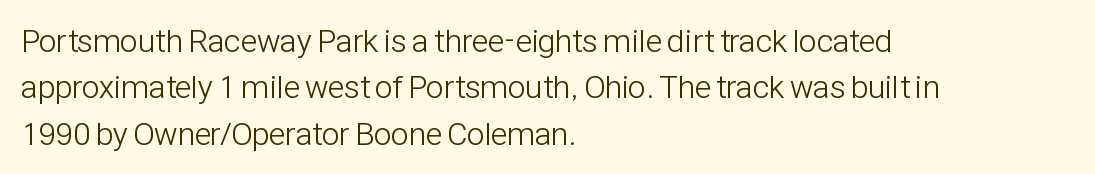
The image shows 32 px light, condensed sans-serif type, upright; set left-aligned, normal line spacing (1.45x), normal letter spacing, not underlined; low stroke contrast and a medium x-height.
